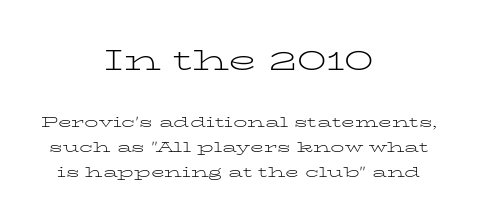
Q: Is the text bold? A: No.
Q: Is the text italic (slanted)? A: No, it is upright.
Q: Is the typeface a serif or a sans-serif typeface? A: Serif.
Q: Is the text underlined? A: No.
Q: How is the paragraph aligned? A: Centered.
Q: Is the spacing between letters normal or unusually wide? A: Normal.
Q: Which block of text is set in a larger size, the first (top) or the second (bottom)? A: The first (top) one.
Q: Width (condensed, normal, or wide)? A: Wide.
Q: Stroke contrast? A: Low.
Q: x-height? A: Medium.
Q: Monospaced? A: No.
